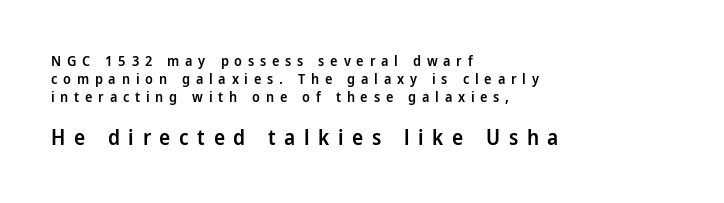
The specimen omits any rule beneath the text block's lines. The compositor pushed each line to the left boundary. Note: smaller setting up top, larger setting below. Between one letter and the next there's a generous, obvious gap. Style check: upright. Weight check: semibold — heavier than regular, not quite bold.
